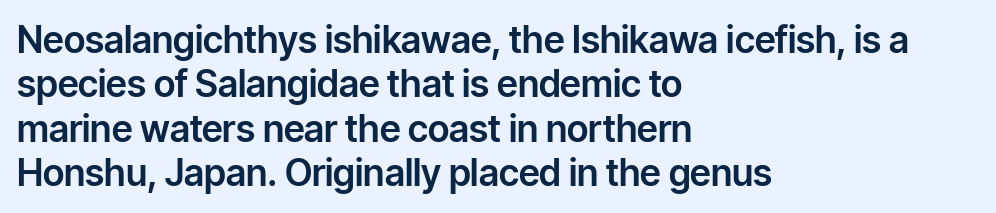
The image shows 37 px sans-serif type, upright; set left-aligned, line spacing 1.2x, normal letter spacing, not underlined; low stroke contrast and a medium x-height.
